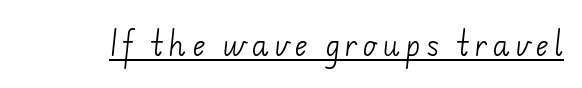
Q: Is the text bold? A: No.
Q: Is the typeface a serif or a sans-serif typeface? A: Sans-serif.
Q: Is the text underlined? A: Yes.
Q: Width (condensed, normal, or wide)? A: Normal.
Q: Stroke contrast? A: Low.
Q: x-height? A: Small.
Q: Monospaced? A: No.
